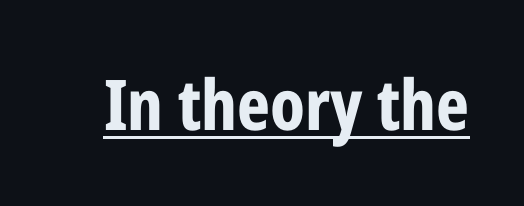
The image shows 70 px bold, condensed sans-serif type, upright; set normal letter spacing, underlined; low stroke contrast and a medium x-height.
